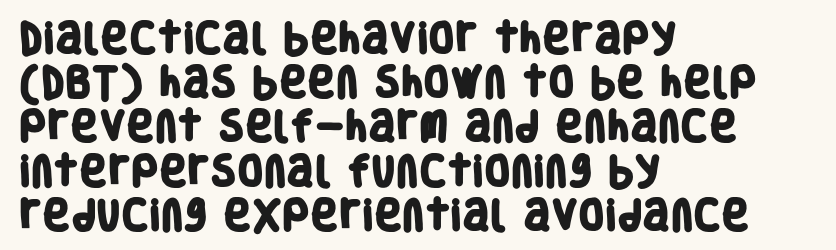
The image shows 34 px heavy, condensed sans-serif type; set left-aligned, normal line spacing (1.3x), normal letter spacing, not underlined; low stroke contrast and a large x-height.
